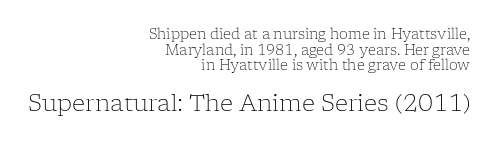
{"italic": "no", "bold": "no", "underline": "no", "align": "right", "line_spacing": "tight", "line_spacing_ratio": 1.11, "letter_spacing": "normal", "letter_spacing_em": 0.0, "larger_block": "second", "size_ratio": 1.64, "glyph_px": 23}
